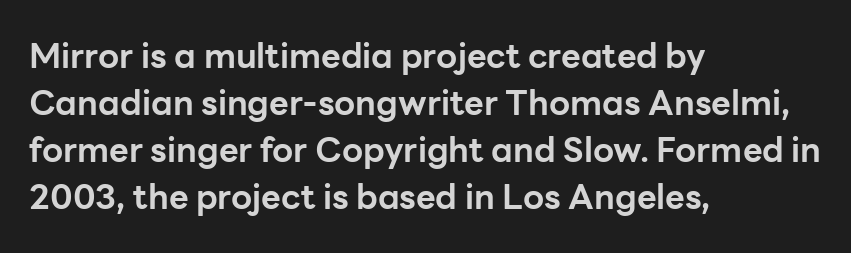
Q: Is the text bold? A: Yes.
Q: Is the text italic (slanted)? A: No, it is upright.
Q: Is the typeface a serif or a sans-serif typeface? A: Sans-serif.
Q: Is the text underlined? A: No.
Q: How is the paragraph aligned? A: Left-aligned.
Q: Is the spacing between letters normal or unusually wide? A: Normal.
Q: Is the spacing between lines tight, normal or loose? A: Normal.
Q: Width (condensed, normal, or wide)? A: Normal.
Q: Stroke contrast? A: Low.
Q: x-height? A: Medium.
Q: Monospaced? A: No.
